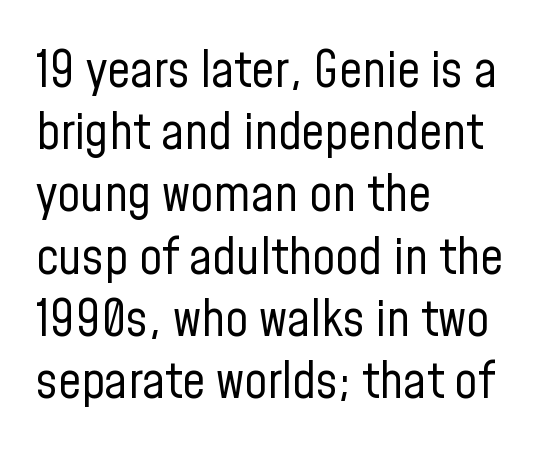
Q: Is the text bold? A: No.
Q: Is the text italic (slanted)? A: No, it is upright.
Q: Is the typeface a serif or a sans-serif typeface? A: Sans-serif.
Q: Is the text underlined? A: No.
Q: How is the paragraph aligned? A: Left-aligned.
Q: Is the spacing between letters normal or unusually wide? A: Normal.
Q: Width (condensed, normal, or wide)? A: Condensed.
Q: Stroke contrast? A: Low.
Q: x-height? A: Medium.
Q: Monospaced? A: No.
